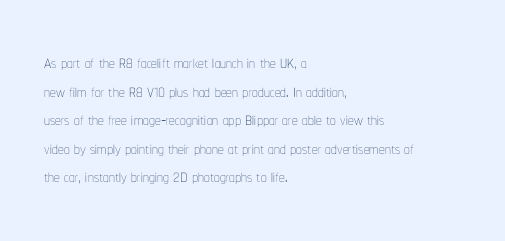
{"italic": "no", "bold": "no", "underline": "no", "align": "left", "line_spacing_ratio": 1.24, "letter_spacing": "normal", "letter_spacing_em": 0.0, "glyph_px": 23}
